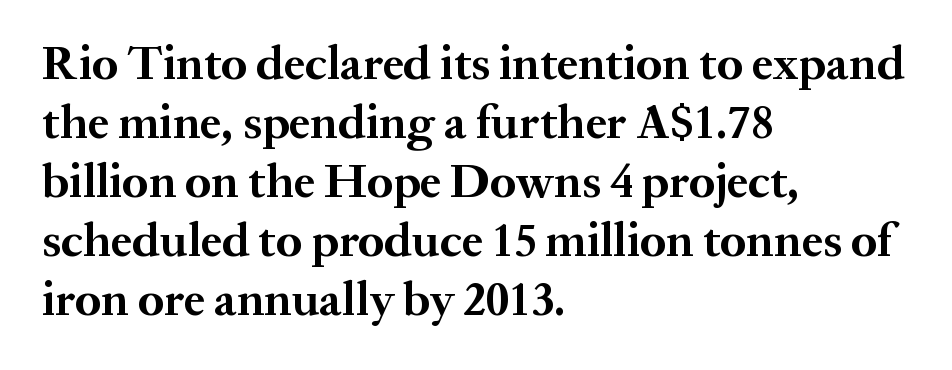
Every stem runs plumb, perpendicular to the baseline. As a designer I'd log this as weight 700, bold. Note the varied advance widths — an 'i' is clearly narrower than an 'm'. Look at the bottom of the vertical strokes: they flare into serifs here.
